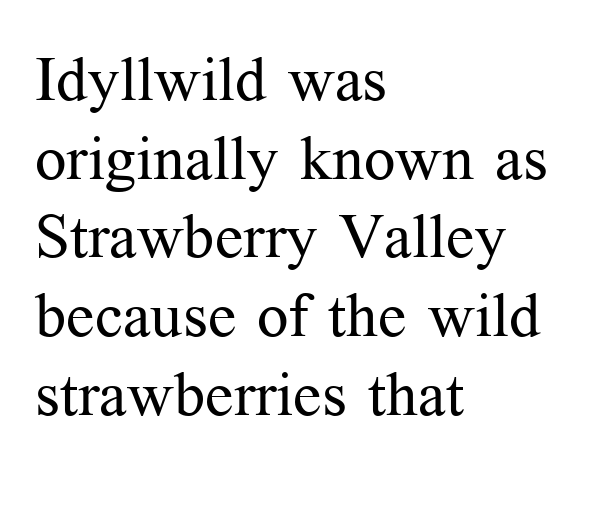
The image shows 62 px regular-weight serif type, upright; set left-aligned, normal line spacing (1.27x), normal letter spacing, not underlined; medium stroke contrast and a medium x-height.
